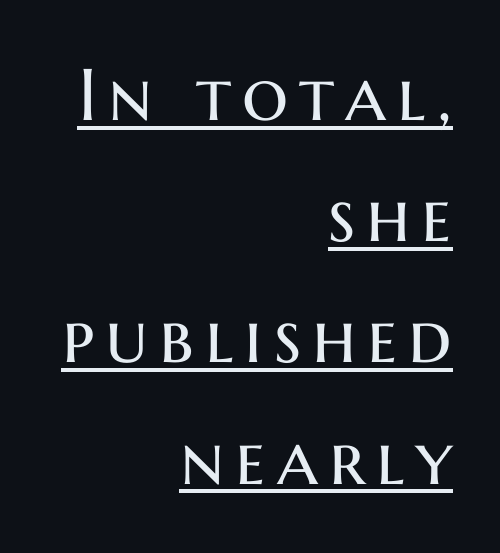
Ink coverage per letter is moderate at most. Horizontally, the lines are justified to the trailing edge only. Students, observe: this is what conventionally led text looks like. Stroke terminals: plain, sans-serif. The specimen includes a rule beneath the text block's lines.
